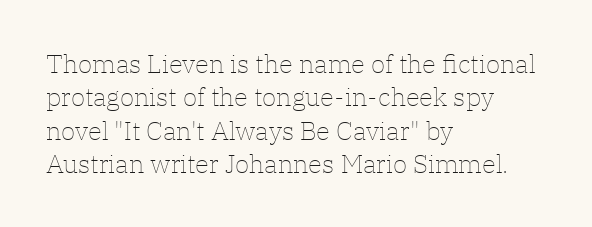
Q: Is the text bold? A: No.
Q: Is the text italic (slanted)? A: No, it is upright.
Q: Is the text underlined? A: No.
Q: How is the paragraph aligned? A: Left-aligned.
Q: Is the spacing between letters normal or unusually wide? A: Normal.
Q: Is the spacing between lines tight, normal or loose? A: Normal.
